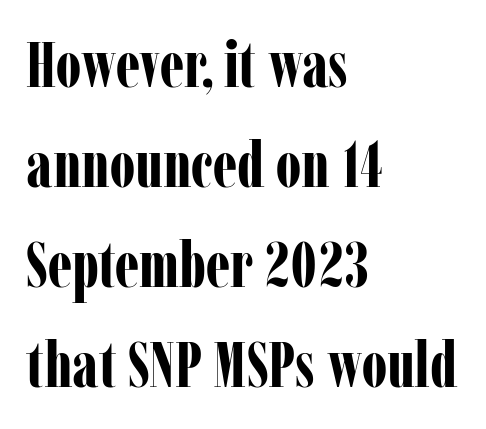
The image shows 64 px bold, condensed serif type, upright; set left-aligned, normal line spacing (1.56x), normal letter spacing, not underlined; low stroke contrast and a medium x-height.
